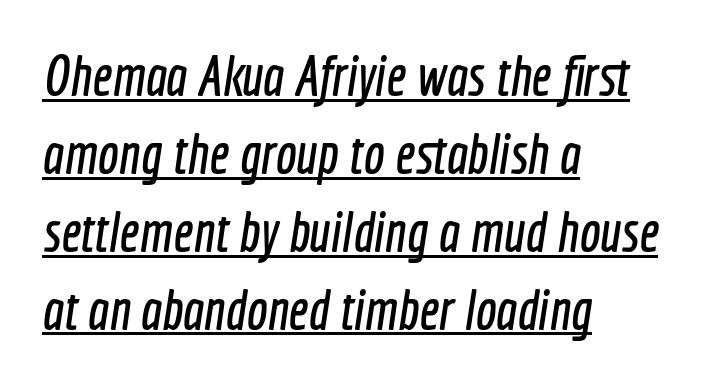
The image shows 56 px condensed sans-serif type; set left-aligned, normal line spacing (1.39x), normal letter spacing, underlined; a medium x-height.
